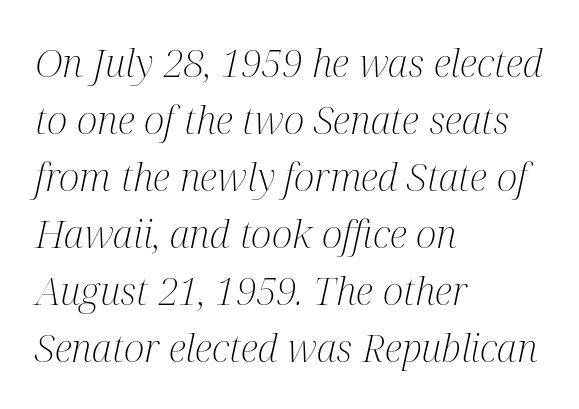
{"serif": "yes", "italic": "yes", "lean": "right", "slant_degrees": 12, "bold": "no", "weight": "light", "width": "condensed", "stroke_contrast": "medium", "x_height": "medium", "monospaced": "no", "underline": "no", "align": "left", "line_spacing": "normal", "line_spacing_ratio": 1.46, "letter_spacing": "normal", "letter_spacing_em": 0.0, "glyph_px": 39}
